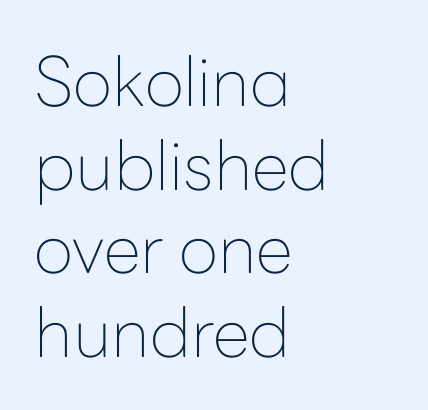
Q: Is the text bold? A: No.
Q: Is the text italic (slanted)? A: No, it is upright.
Q: Is the typeface a serif or a sans-serif typeface? A: Sans-serif.
Q: Is the text underlined? A: No.
Q: How is the paragraph aligned? A: Left-aligned.
Q: Is the spacing between letters normal or unusually wide? A: Normal.
Q: Width (condensed, normal, or wide)? A: Normal.
Q: Stroke contrast? A: Low.
Q: x-height? A: Medium.
Q: Monospaced? A: No.
